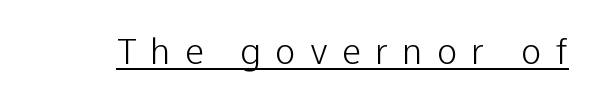
Q: Is the text bold? A: No.
Q: Is the text italic (slanted)? A: No, it is upright.
Q: Is the typeface a serif or a sans-serif typeface? A: Sans-serif.
Q: Is the text underlined? A: Yes.
Q: Is the spacing between letters normal or unusually wide? A: Unusually wide.
Q: Width (condensed, normal, or wide)? A: Normal.
Q: Stroke contrast? A: Low.
Q: x-height? A: Medium.
Q: Monospaced? A: No.
